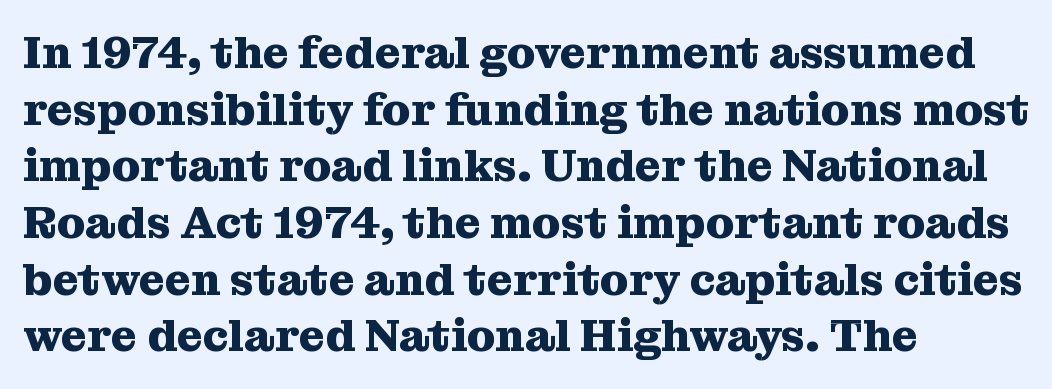
All the whitespace from short lines collects on the right. Honestly, the row spacing looks completely unremarkable. A typesetter would call this proportional, since set widths differ per character. Words appear dense and cohesive because spacing is normal.
